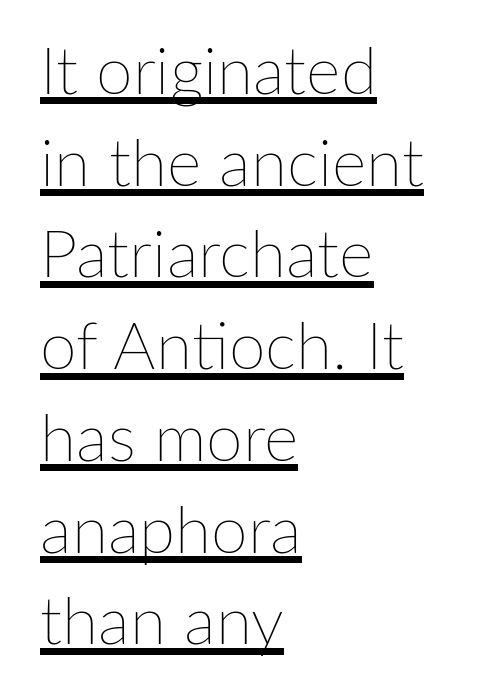
The passage shown is typed in a proportional face where columns would drift. Typeset ragged right — the left edge is the straight one. Characters follow at the spacing the type designer built in. No heavy texture on the line: the type isn't bold. Successive baselines arrive at the customary interval. Quick note: underline on.
